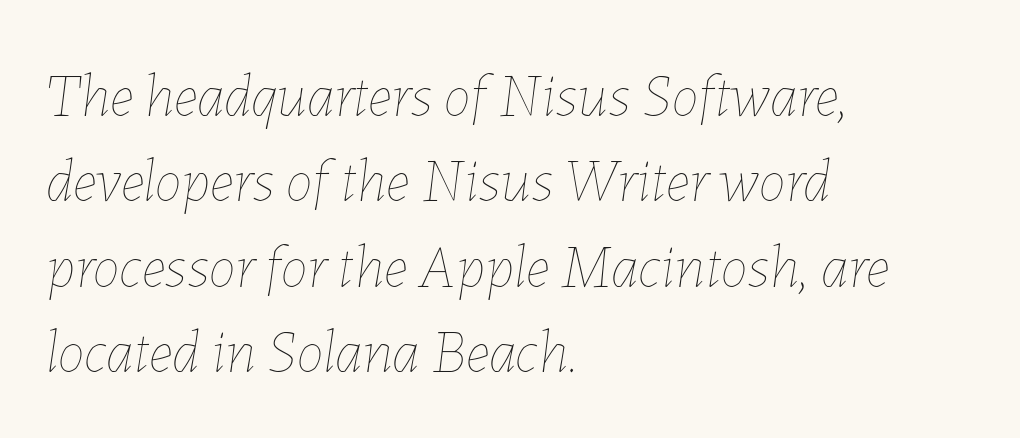
Q: Is the text bold? A: No.
Q: Is the text italic (slanted)? A: Yes, it leans right by about 7 degrees.
Q: Is the text underlined? A: No.
Q: How is the paragraph aligned? A: Left-aligned.
Q: Is the spacing between letters normal or unusually wide? A: Normal.
Q: Is the spacing between lines tight, normal or loose? A: Normal.
Q: Width (condensed, normal, or wide)? A: Normal.
Q: Stroke contrast? A: Low.
Q: x-height? A: Medium.
Q: Monospaced? A: No.
